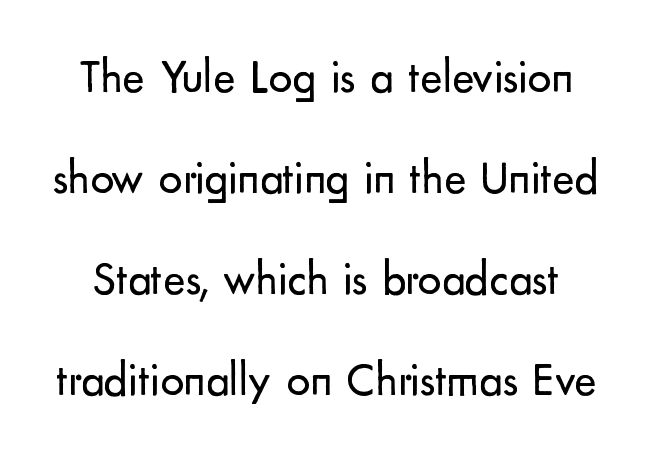
{"serif": "no", "italic": "no", "bold": "no", "weight": "regular", "width": "normal", "stroke_contrast": "low", "x_height": "small", "monospaced": "no", "underline": "no", "line_spacing": "loose", "line_spacing_ratio": 2.15, "letter_spacing": "normal", "letter_spacing_em": 0.0, "glyph_px": 47}
